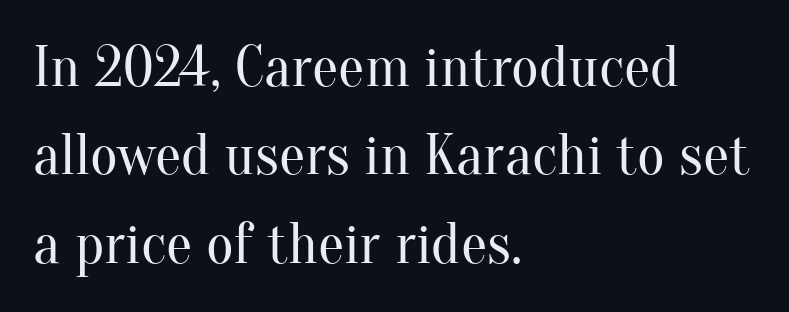
Q: Is the text bold? A: No.
Q: Is the text italic (slanted)? A: No, it is upright.
Q: Is the typeface a serif or a sans-serif typeface? A: Serif.
Q: Is the text underlined? A: No.
Q: How is the paragraph aligned? A: Left-aligned.
Q: Is the spacing between letters normal or unusually wide? A: Normal.
Q: Is the spacing between lines tight, normal or loose? A: Normal.
Q: Width (condensed, normal, or wide)? A: Normal.
Q: Stroke contrast? A: Medium.
Q: x-height? A: Small.
Q: Monospaced? A: No.
